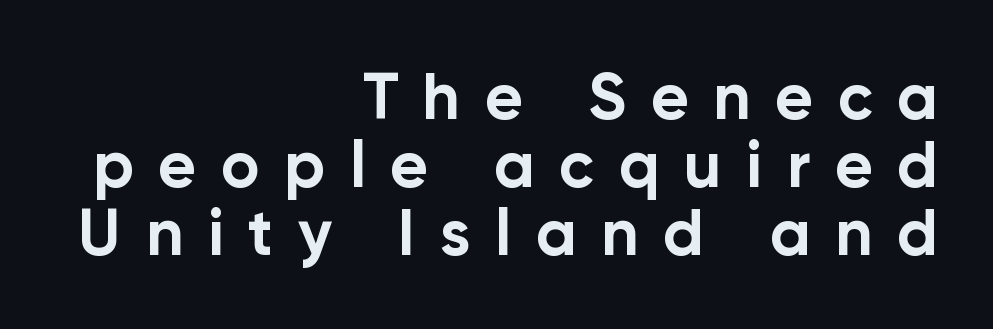
{"serif": "no", "italic": "no", "bold": "yes", "weight": "bold", "width": "normal", "stroke_contrast": "low", "x_height": "medium", "monospaced": "no", "underline": "no", "align": "right", "line_spacing": "tight", "line_spacing_ratio": 1.05, "letter_spacing": "wide", "letter_spacing_em": 0.38, "glyph_px": 65}
